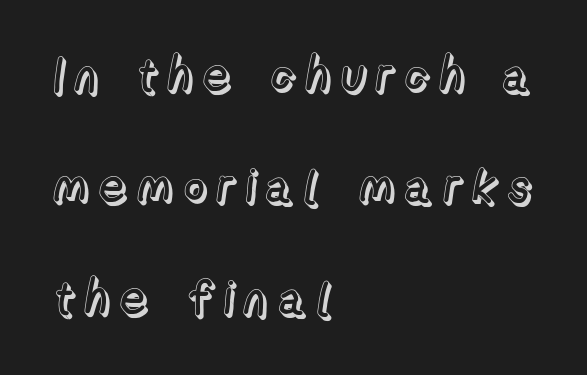
{"width": "normal", "x_height": "medium", "monospaced": "no", "underline": "no", "align": "left", "line_spacing": "loose", "line_spacing_ratio": 2.37, "glyph_px": 47}
